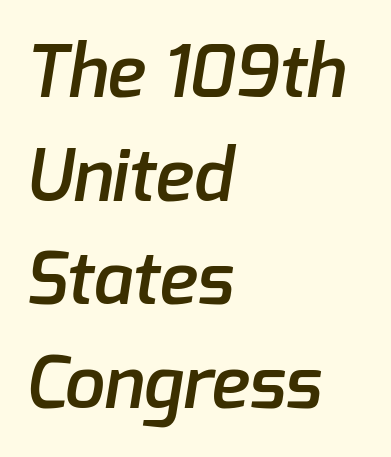
Q: Is the text bold? A: Semi-bold.
Q: Is the typeface a serif or a sans-serif typeface? A: Sans-serif.
Q: Is the text underlined? A: No.
Q: How is the paragraph aligned? A: Left-aligned.
Q: Is the spacing between letters normal or unusually wide? A: Normal.
Q: Is the spacing between lines tight, normal or loose? A: Normal.
Q: Width (condensed, normal, or wide)? A: Normal.
Q: Stroke contrast? A: Low.
Q: x-height? A: Medium.
Q: Monospaced? A: No.
